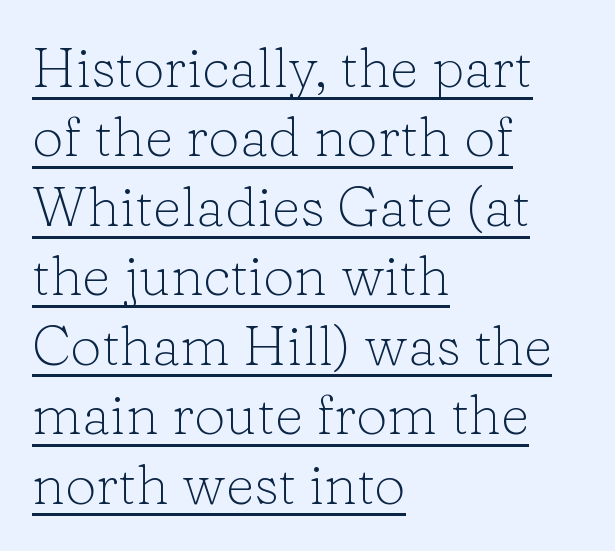
The image shows 56 px light serif type, upright; set left-aligned, line spacing 1.24x, normal letter spacing, underlined; low stroke contrast and a medium x-height.
